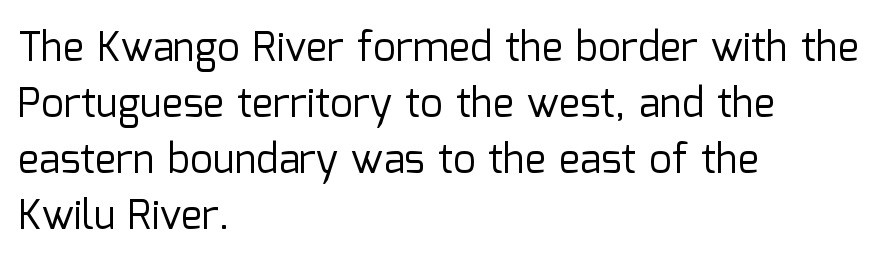
The image shows 40 px regular-weight sans-serif type, upright; set left-aligned, normal line spacing (1.4x), normal letter spacing, not underlined; low stroke contrast and a medium x-height.
